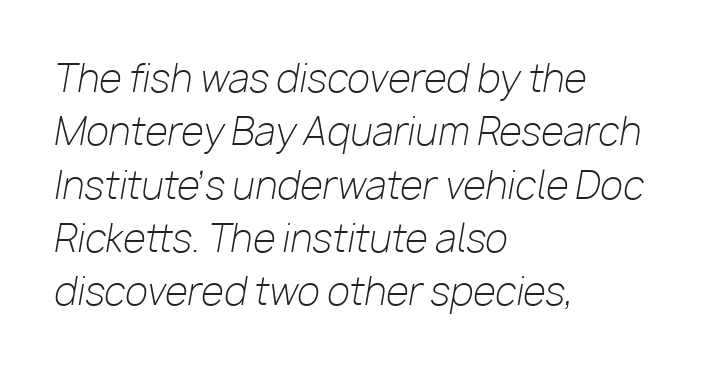
{"italic": "yes", "lean": "right", "slant_degrees": 10, "bold": "no", "weight": "light", "width": "normal", "stroke_contrast": "low", "x_height": "medium", "monospaced": "no", "underline": "no", "align": "left", "line_spacing": "normal", "line_spacing_ratio": 1.44, "letter_spacing": "normal", "letter_spacing_em": 0.0, "glyph_px": 37}
